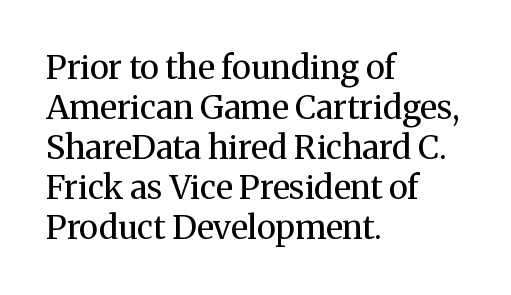
The baseline area is clear. Posture: straight, roman, zero tilt. This rendering employs a face with finishing strokes, i.e., a serif. This rendering leaves character spacing at its baseline value. Stems and bowls with no extra thickness — not bold. Is the block centered? No — it sits flush against the left margin.
